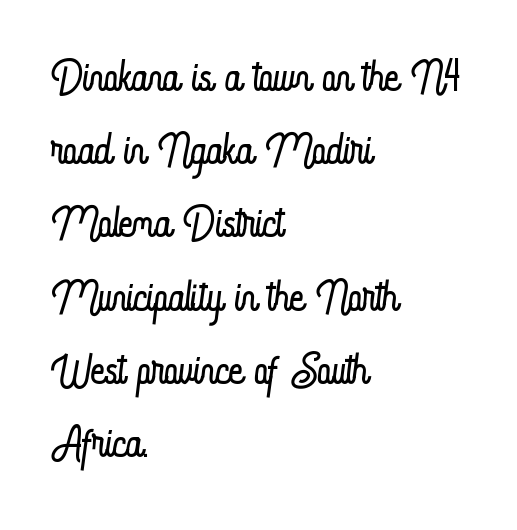
The image shows 61 px light, condensed type; set left-aligned, line spacing 1.2x, normal letter spacing, not underlined; low stroke contrast and a small x-height.
